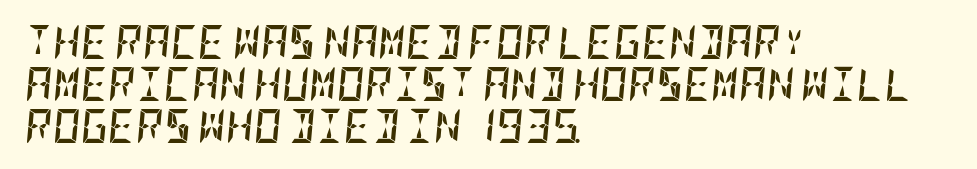
These lines are set flush left with a ragged right edge. The specimen reads as italic at a glance. This rendering leaves character spacing at its baseline value. Weight: bold. Quick note: underline off.
